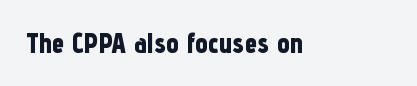
{"serif": "no", "italic": "no", "bold": "yes", "weight": "bold", "width": "condensed", "stroke_contrast": "low", "x_height": "medium", "monospaced": "no", "underline": "no", "letter_spacing": "normal", "letter_spacing_em": 0.0, "glyph_px": 28}
